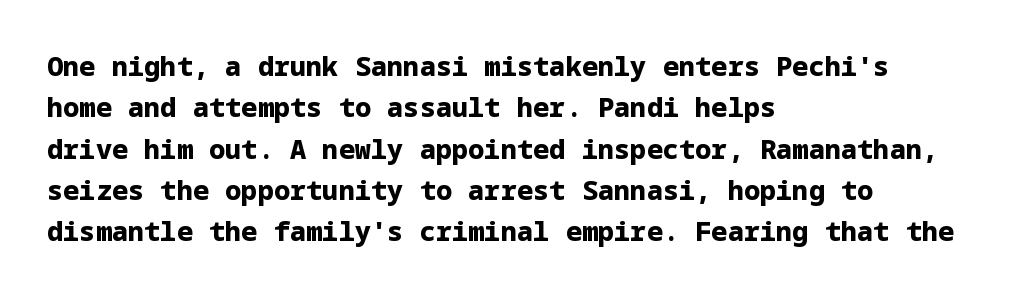
Q: Is the text bold? A: Yes.
Q: Is the text italic (slanted)? A: No, it is upright.
Q: Is the text underlined? A: No.
Q: How is the paragraph aligned? A: Left-aligned.
Q: Is the spacing between letters normal or unusually wide? A: Normal.
Q: Is the spacing between lines tight, normal or loose? A: Normal.
